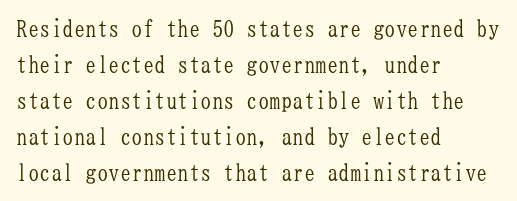
Q: Is the text bold? A: No.
Q: Is the text italic (slanted)? A: No, it is upright.
Q: Is the text underlined? A: No.
Q: How is the paragraph aligned? A: Left-aligned.
Q: Is the spacing between letters normal or unusually wide? A: Normal.
Q: Is the spacing between lines tight, normal or loose? A: Normal.
